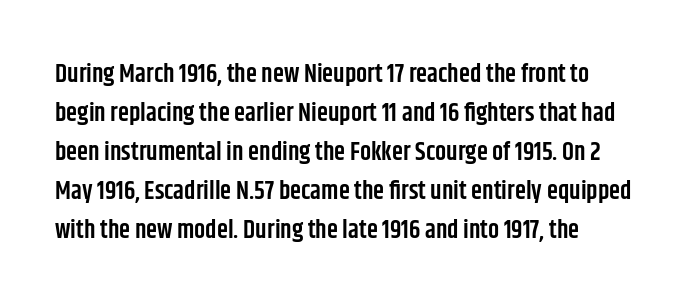
The image shows 25 px text type, upright; set left-aligned, normal line spacing (1.56x), normal letter spacing, not underlined.
